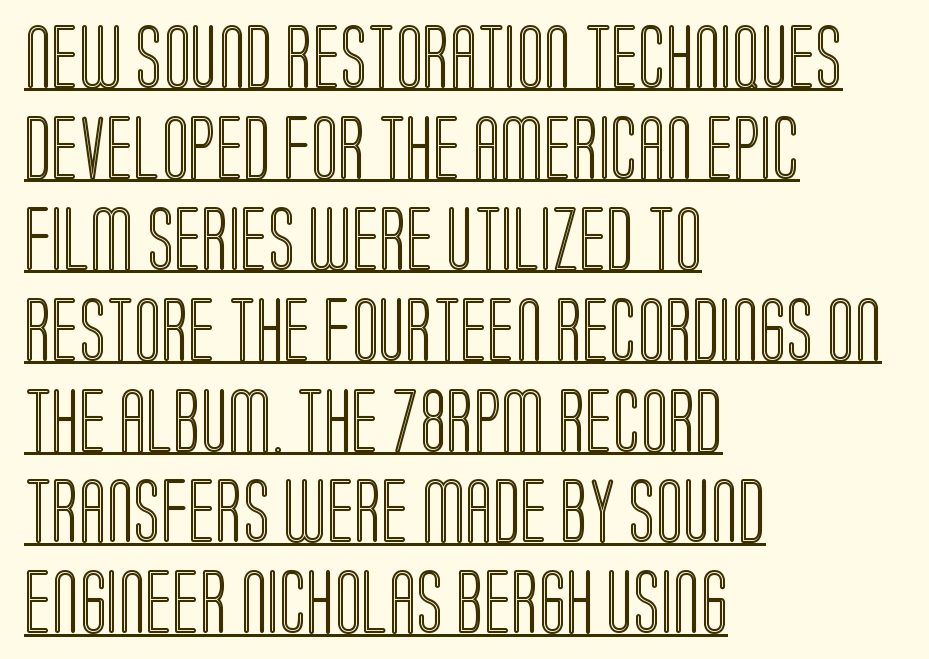
The image shows 64 px condensed type, upright; set left-aligned, normal line spacing (1.42x), normal letter spacing, underlined; a large x-height.
